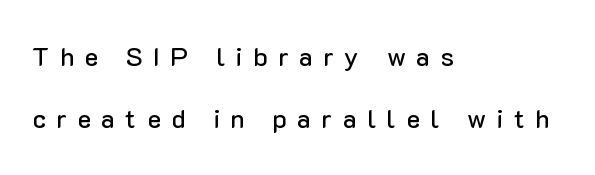
Q: Is the text italic (slanted)? A: No, it is upright.
Q: Is the text underlined? A: No.
Q: How is the paragraph aligned? A: Left-aligned.
Q: Is the spacing between letters normal or unusually wide? A: Unusually wide.
Q: Is the spacing between lines tight, normal or loose? A: Loose.
